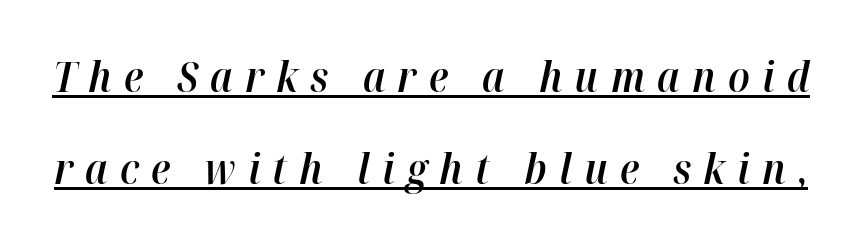
The image shows 42 px semibold type, italic (leaning right); set loose line spacing (2.19x), unusually wide letter spacing (+0.29 em), underlined; high stroke contrast and a medium x-height.
